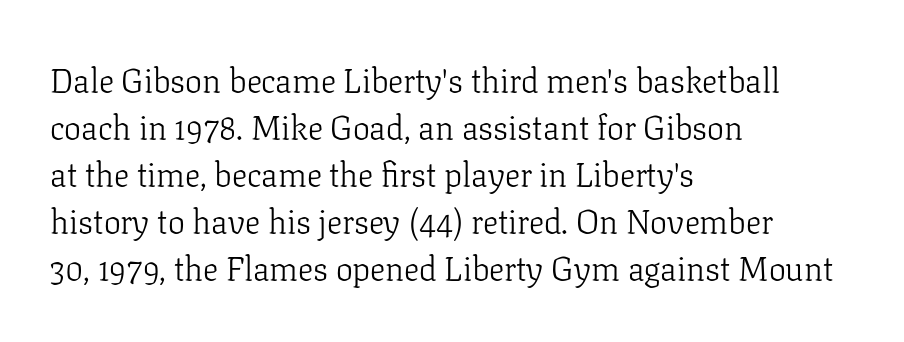
Q: Is the text bold? A: No.
Q: Is the text italic (slanted)? A: No, it is upright.
Q: Is the typeface a serif or a sans-serif typeface? A: Serif.
Q: Is the text underlined? A: No.
Q: How is the paragraph aligned? A: Left-aligned.
Q: Is the spacing between letters normal or unusually wide? A: Normal.
Q: Is the spacing between lines tight, normal or loose? A: Normal.
Q: Width (condensed, normal, or wide)? A: Normal.
Q: Stroke contrast? A: Low.
Q: x-height? A: Medium.
Q: Monospaced? A: No.
